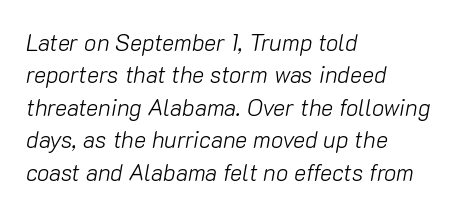
The image shows 23 px text type, italic (leaning right); set left-aligned, normal line spacing (1.41x), normal letter spacing, not underlined.
